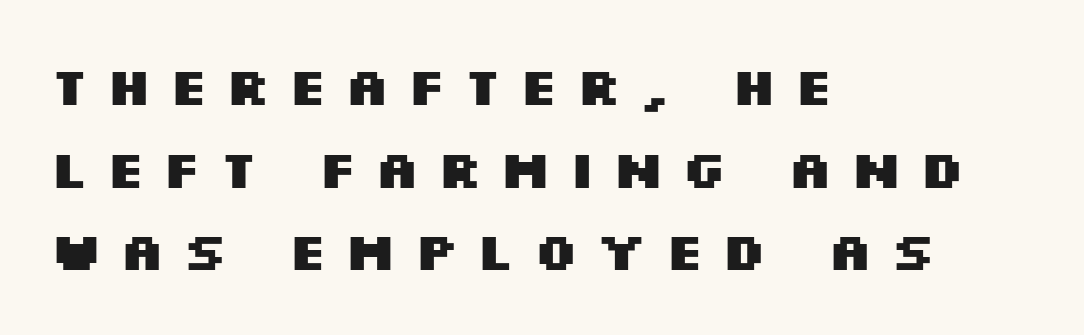
Q: Is the text bold? A: Yes.
Q: Is the text italic (slanted)? A: No, it is upright.
Q: Is the typeface a serif or a sans-serif typeface? A: Sans-serif.
Q: Is the text underlined? A: No.
Q: How is the paragraph aligned? A: Left-aligned.
Q: Is the spacing between letters normal or unusually wide? A: Unusually wide.
Q: Is the spacing between lines tight, normal or loose? A: Normal.
Q: Width (condensed, normal, or wide)? A: Wide.
Q: Stroke contrast? A: Medium.
Q: x-height? A: Large.
Q: Monospaced? A: No.
